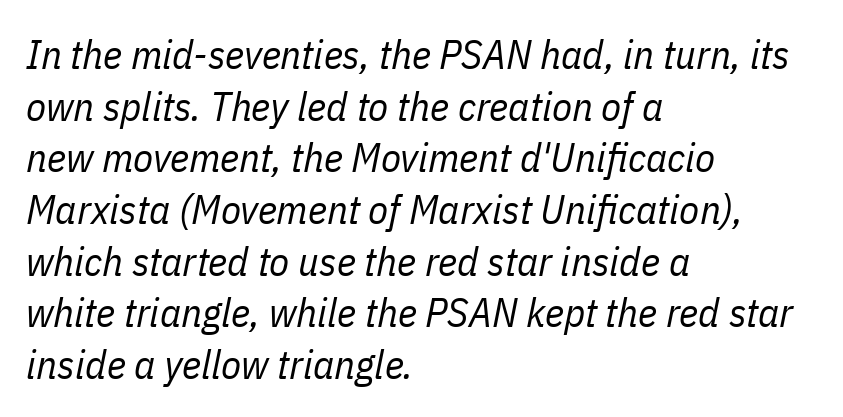
Q: Is the text bold? A: No.
Q: Is the text italic (slanted)? A: Yes, it leans right by about 11 degrees.
Q: Is the text underlined? A: No.
Q: How is the paragraph aligned? A: Left-aligned.
Q: Is the spacing between letters normal or unusually wide? A: Normal.
Q: Is the spacing between lines tight, normal or loose? A: Normal.
Q: Width (condensed, normal, or wide)? A: Condensed.
Q: Stroke contrast? A: Low.
Q: x-height? A: Medium.
Q: Monospaced? A: No.
